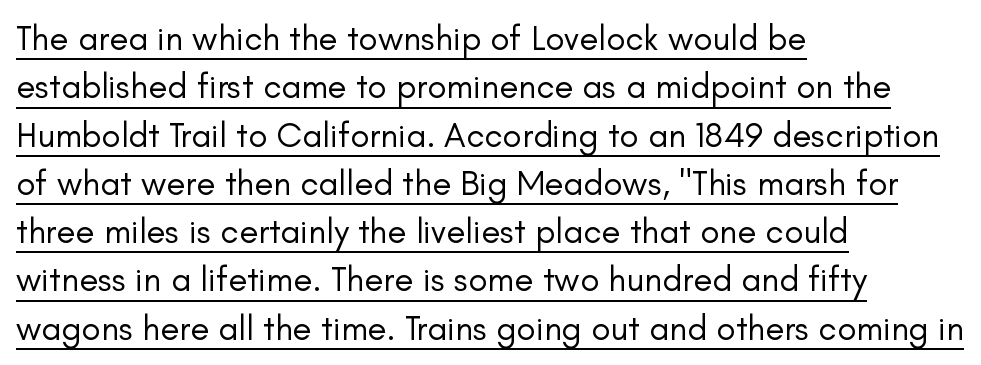
The image shows 35 px regular-weight sans-serif type, upright; set left-aligned, normal line spacing (1.38x), normal letter spacing, underlined; low stroke contrast and a small x-height.
